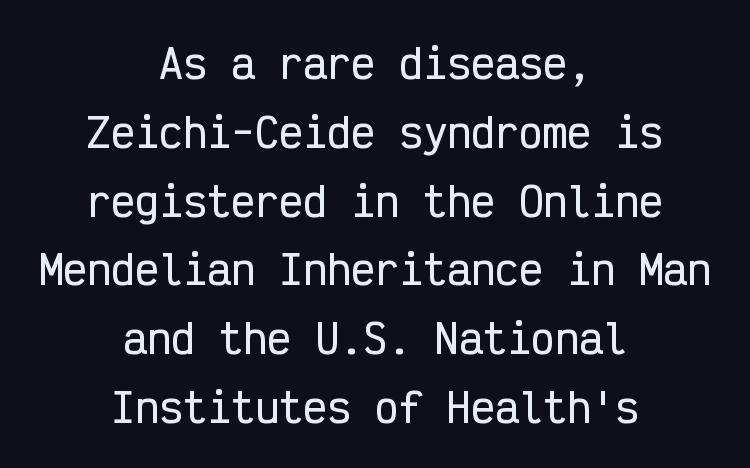
{"serif": "no", "italic": "no", "width": "condensed", "stroke_contrast": "low", "x_height": "medium", "monospaced": "yes", "underline": "no", "align": "center", "line_spacing_ratio": 1.72, "letter_spacing": "normal", "letter_spacing_em": 0.0, "glyph_px": 40}
